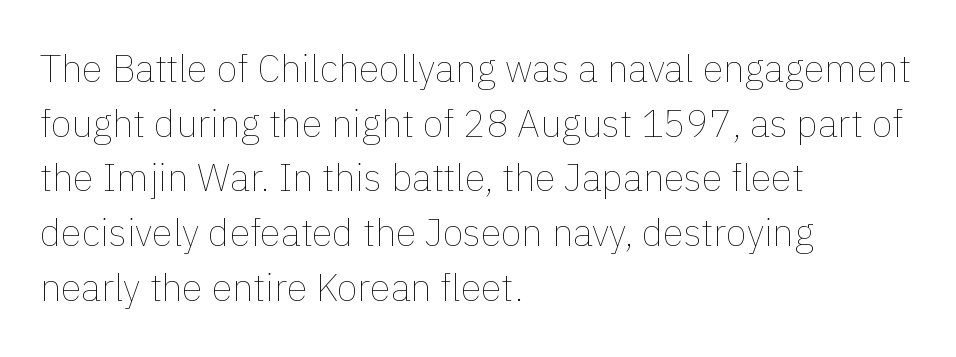
The image shows 38 px thin type, upright; set left-aligned, normal line spacing (1.44x), normal letter spacing, not underlined; low stroke contrast and a medium x-height.
